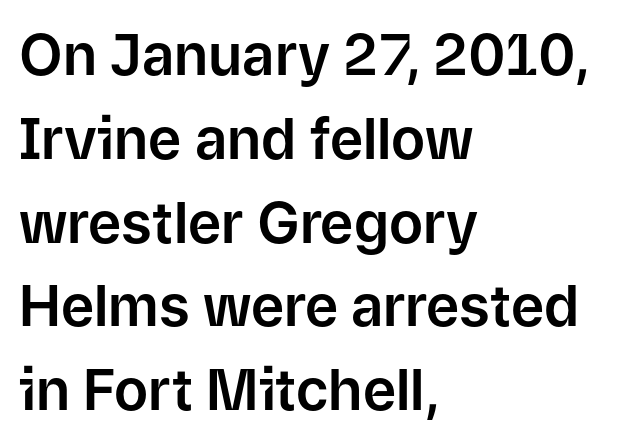
Q: Is the text italic (slanted)? A: No, it is upright.
Q: Is the typeface a serif or a sans-serif typeface? A: Sans-serif.
Q: Is the text underlined? A: No.
Q: How is the paragraph aligned? A: Left-aligned.
Q: Is the spacing between letters normal or unusually wide? A: Normal.
Q: Is the spacing between lines tight, normal or loose? A: Normal.
Q: Width (condensed, normal, or wide)? A: Normal.
Q: Stroke contrast? A: Low.
Q: x-height? A: Medium.
Q: Monospaced? A: No.
